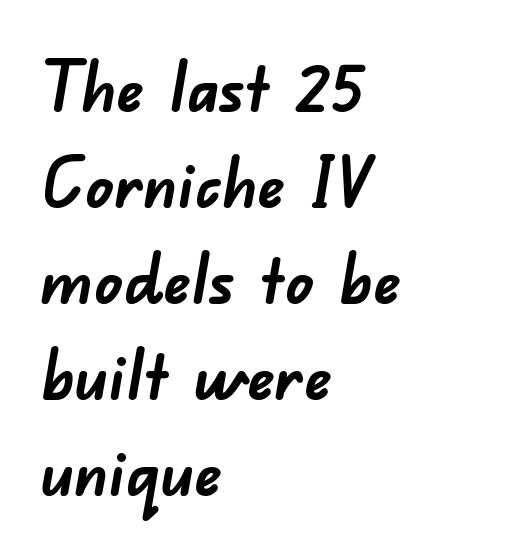
Q: Is the text bold? A: Yes.
Q: Is the typeface a serif or a sans-serif typeface? A: Sans-serif.
Q: Is the text underlined? A: No.
Q: How is the paragraph aligned? A: Left-aligned.
Q: Is the spacing between letters normal or unusually wide? A: Normal.
Q: Is the spacing between lines tight, normal or loose? A: Normal.
Q: Width (condensed, normal, or wide)? A: Normal.
Q: Stroke contrast? A: Low.
Q: x-height? A: Small.
Q: Monospaced? A: No.
